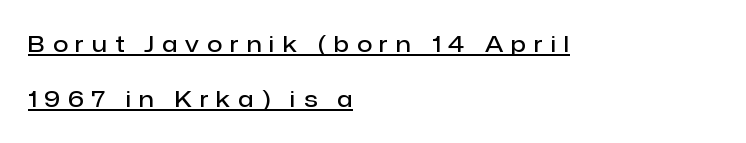
Q: Is the text bold? A: Semi-bold.
Q: Is the text italic (slanted)? A: No, it is upright.
Q: Is the text underlined? A: Yes.
Q: How is the paragraph aligned? A: Left-aligned.
Q: Is the spacing between letters normal or unusually wide? A: Unusually wide.
Q: Is the spacing between lines tight, normal or loose? A: Loose.
